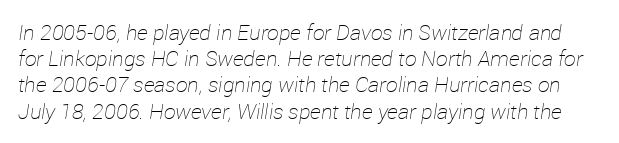
Bold? No — there's no thickening of the strokes. Short note: letters normally spaced. Anything drawn beneath the words? Only blank space. The passage shown stacks its lines at a standard gap. Slant detected: the letters are inclined.
